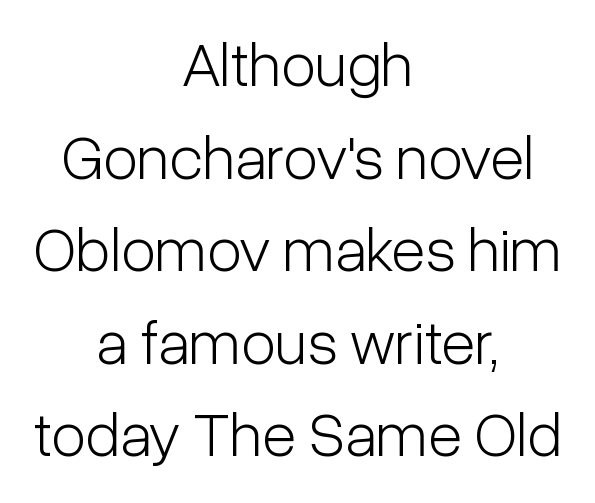
{"serif": "no", "italic": "no", "bold": "no", "weight": "light", "width": "condensed", "stroke_contrast": "low", "x_height": "medium", "monospaced": "no", "underline": "no", "align": "center", "line_spacing": "normal", "line_spacing_ratio": 1.47, "letter_spacing": "normal", "letter_spacing_em": 0.0, "glyph_px": 63}
